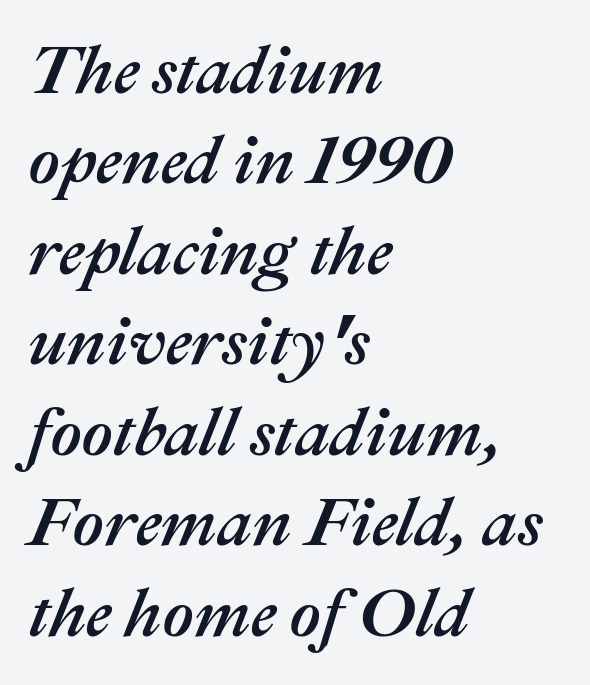
The image shows 68 px text type, italic (leaning right); set left-aligned, normal line spacing (1.33x), normal letter spacing, not underlined; medium stroke contrast and a medium x-height.
